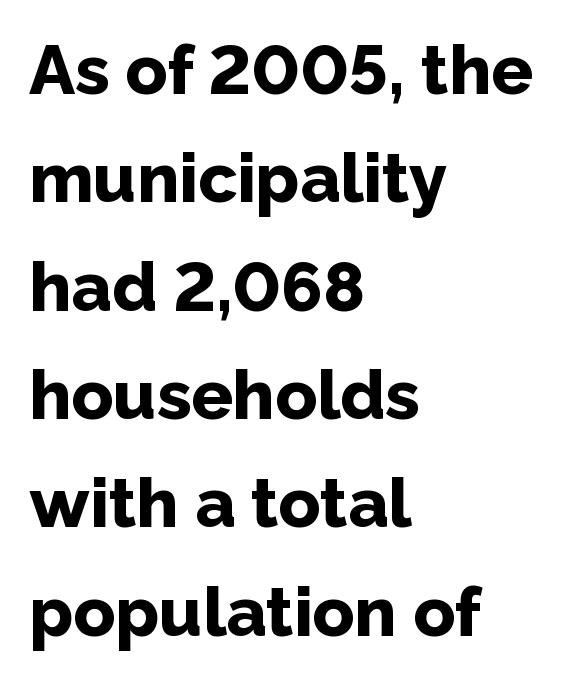
The image shows 69 px bold sans-serif type, upright; set left-aligned, normal line spacing (1.57x), normal letter spacing, not underlined; low stroke contrast and a medium x-height.
